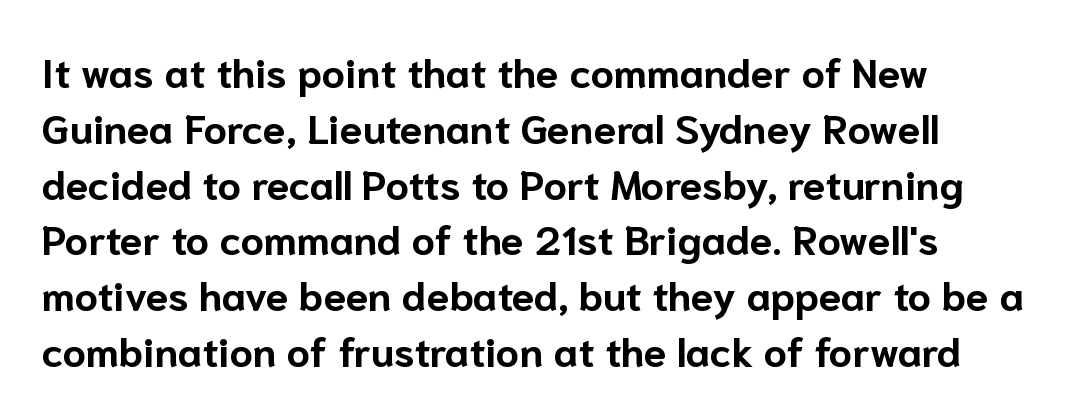
The strip under each line holds only bare page. When letters stand straight like this, we call the style roman or upright. Line beginnings align vertically; line endings do not. These lines sit exactly where default settings would place them. Short note: letters normally spaced.
